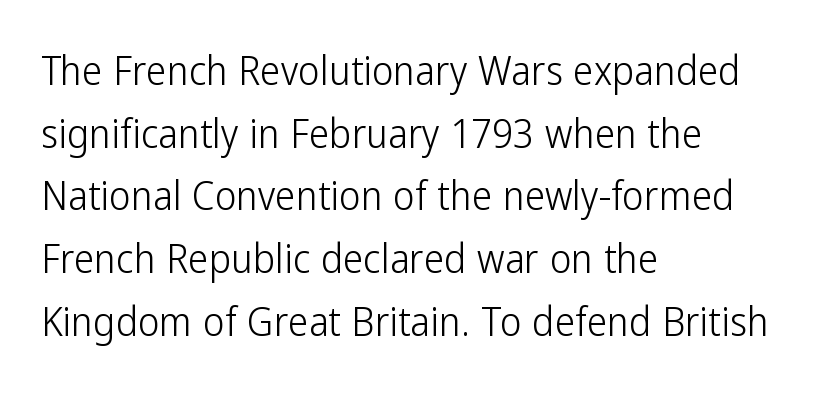
The letterforms sit shoulder to shoulder at normal distance. The passage shown is typed in a proportional face where columns would drift. This is sans-serif lettering, the kind often seen on screens and signage. Compared with a centered layout, this one pins lines to the left instead. Successive baselines arrive at the customary interval. Is this a heavy cut? Hardly; it is regular or lighter.
